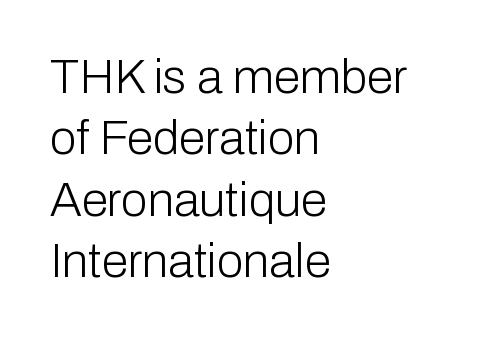
{"serif": "no", "italic": "no", "bold": "no", "weight": "light", "width": "normal", "stroke_contrast": "low", "x_height": "medium", "monospaced": "no", "underline": "no", "align": "left", "line_spacing": "normal", "line_spacing_ratio": 1.28, "letter_spacing": "normal", "letter_spacing_em": 0.0, "glyph_px": 48}
